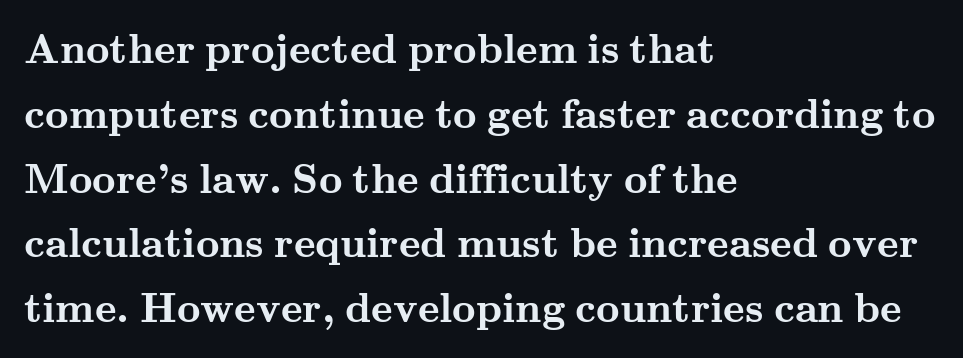
The image shows 41 px semibold, wide serif type, upright; set left-aligned, normal line spacing (1.58x), normal letter spacing, not underlined; medium stroke contrast and a small x-height.
